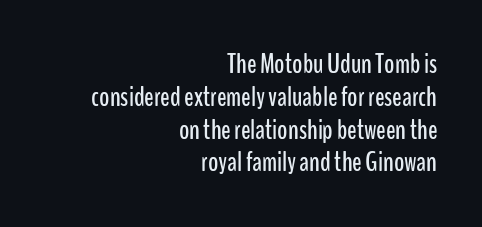
Q: Is the text italic (slanted)? A: No, it is upright.
Q: Is the typeface a serif or a sans-serif typeface? A: Sans-serif.
Q: Is the text underlined? A: No.
Q: How is the paragraph aligned? A: Right-aligned.
Q: Is the spacing between letters normal or unusually wide? A: Normal.
Q: Width (condensed, normal, or wide)? A: Condensed.
Q: Stroke contrast? A: Low.
Q: x-height? A: Medium.
Q: Monospaced? A: No.
